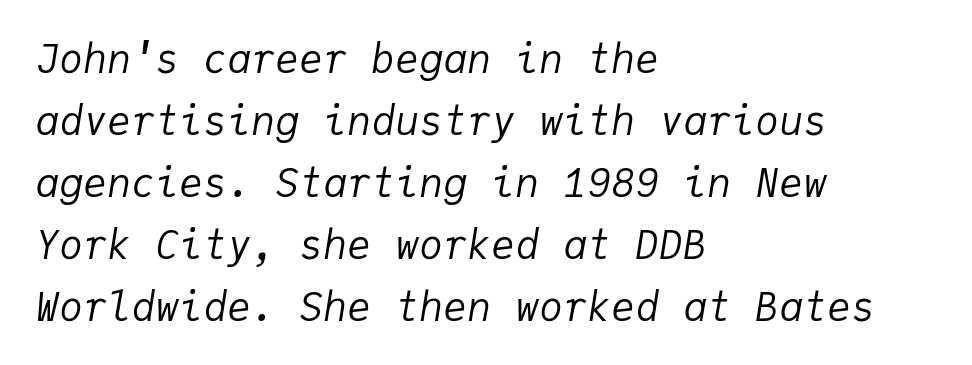
Q: Is the text bold? A: No.
Q: Is the text italic (slanted)? A: Yes, it leans right by about 9 degrees.
Q: Is the text underlined? A: No.
Q: How is the paragraph aligned? A: Left-aligned.
Q: Is the spacing between letters normal or unusually wide? A: Normal.
Q: Is the spacing between lines tight, normal or loose? A: Normal.
Q: Width (condensed, normal, or wide)? A: Normal.
Q: Stroke contrast? A: Low.
Q: x-height? A: Medium.
Q: Monospaced? A: Yes.
